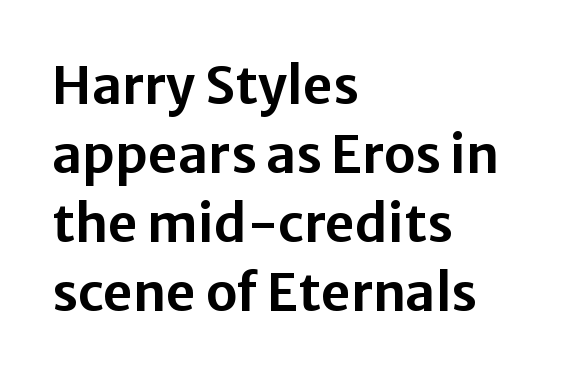
The image shows 52 px sans-serif type, upright; set left-aligned, normal line spacing (1.33x), normal letter spacing, not underlined; low stroke contrast and a medium x-height.
